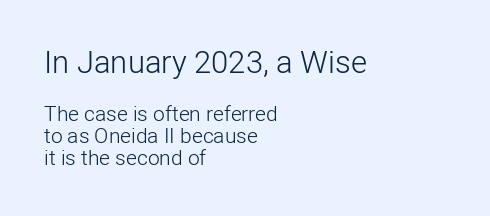
Check the space under the baseline: it is left empty. Varying glyph widths throughout — classic text-font behaviour. Every stem runs plumb, perpendicular to the baseline. The passage shown is not bold in any degree. Baseline-to-baseline distance is barely more than the letter height.
